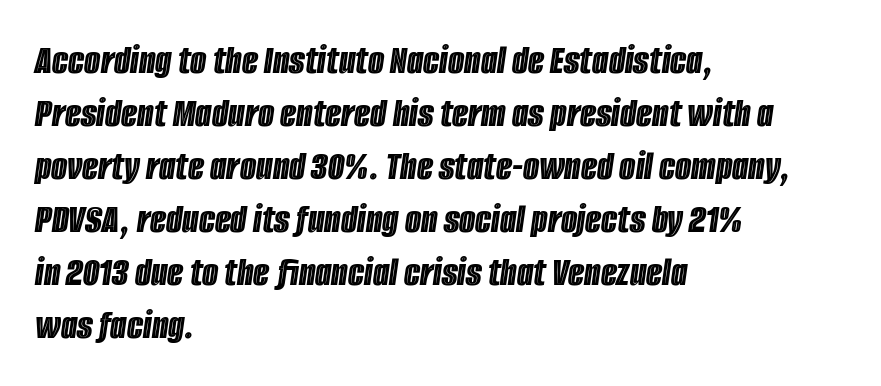
An italicized treatment has been applied to the whole sample. Words float on clear page, feet unadorned. These lines are rendered in a variable-pitch font. The letters sit at their default tracking, neither squeezed nor spread.
